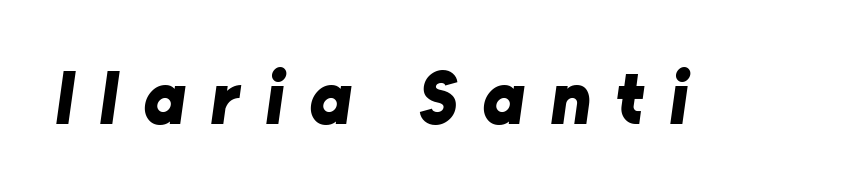
This sample uses expanded letter spacing, leaving extra air between glyphs. A sans-serif font was chosen for this passage. Note the varied advance widths — an 'i' is clearly narrower than an 'm'. The space beneath each line is pristine and unruled. Compared with an ordinary text face, these strokes are far heavier — a full bold.
